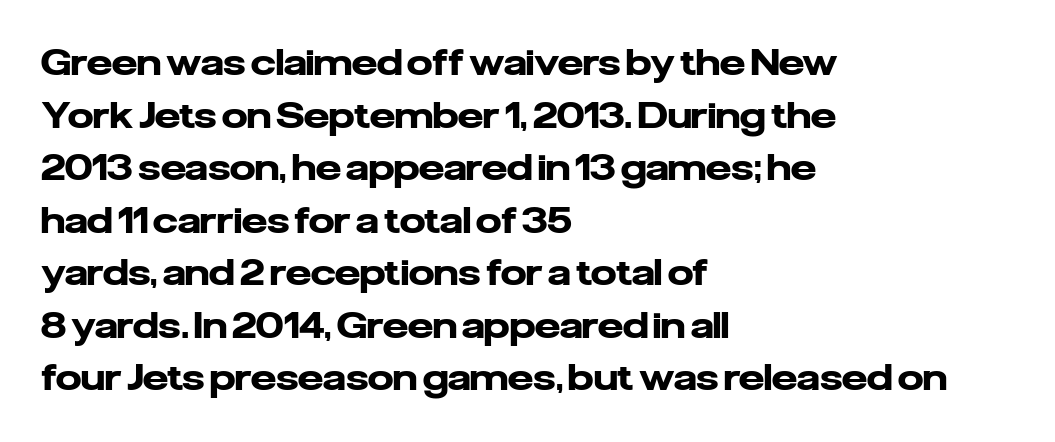
{"serif": "no", "italic": "no", "bold": "yes", "weight": "heavy", "width": "normal", "stroke_contrast": "low", "x_height": "medium", "monospaced": "no", "underline": "no", "align": "left", "line_spacing": "normal", "line_spacing_ratio": 1.46, "letter_spacing": "normal", "letter_spacing_em": 0.0, "glyph_px": 36}
